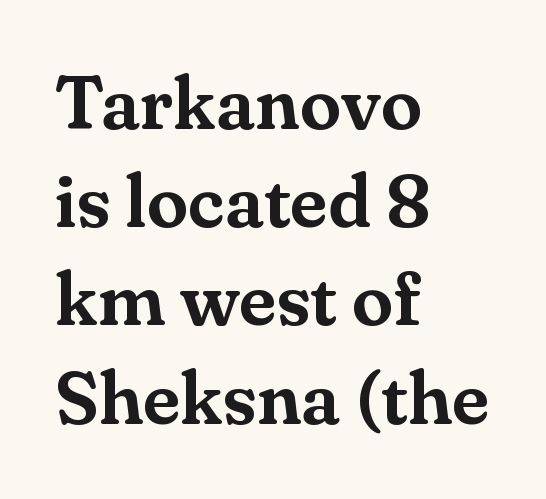
The image shows 75 px serif type, upright; set left-aligned, normal line spacing (1.31x), normal letter spacing, not underlined; medium stroke contrast and a small x-height.
